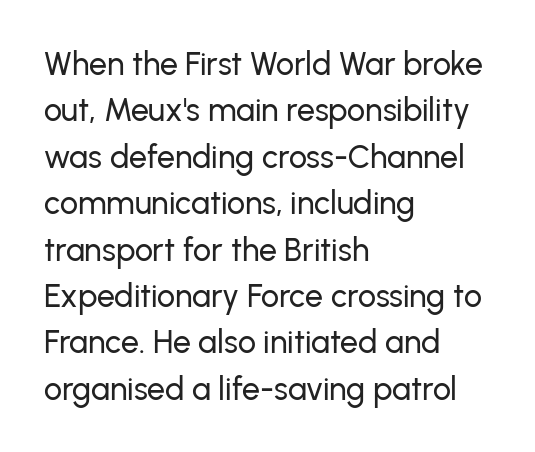
{"serif": "no", "italic": "no", "width": "normal", "stroke_contrast": "low", "x_height": "medium", "monospaced": "no", "underline": "no", "align": "left", "line_spacing": "normal", "line_spacing_ratio": 1.45, "letter_spacing": "normal", "letter_spacing_em": 0.0, "glyph_px": 32}
